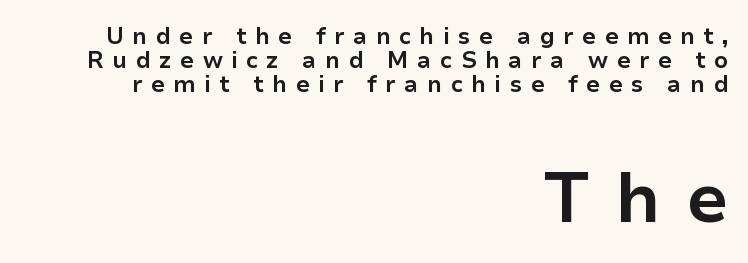
Q: Is the text bold? A: Yes.
Q: Is the text italic (slanted)? A: No, it is upright.
Q: Is the typeface a serif or a sans-serif typeface? A: Sans-serif.
Q: Is the text underlined? A: No.
Q: How is the paragraph aligned? A: Right-aligned.
Q: Is the spacing between letters normal or unusually wide? A: Unusually wide.
Q: Is the spacing between lines tight, normal or loose? A: Tight.
Q: Which block of text is set in a larger size, the first (top) or the second (bottom)? A: The second (bottom) one.
Q: Width (condensed, normal, or wide)? A: Normal.
Q: Stroke contrast? A: Low.
Q: x-height? A: Medium.
Q: Monospaced? A: No.
